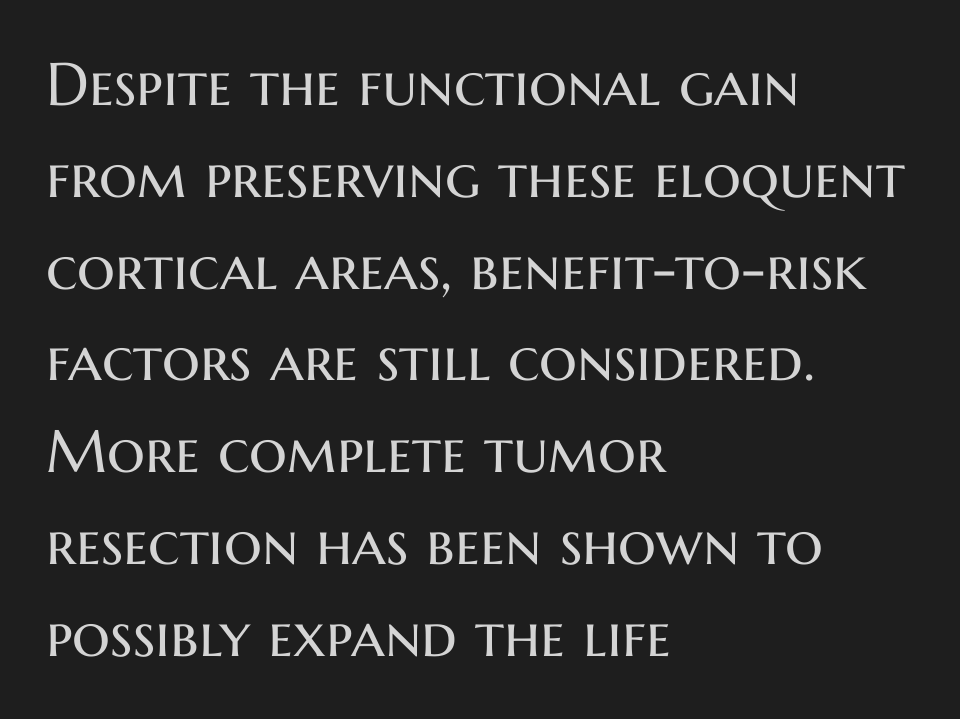
Character widths vary here, with narrow letters taking less room than wide ones. Are there feet on the stems? There aren't — it's a sans. This is roman type, the default non-slanted kind. The rendering uses a moderate line-height, typical for paragraphs. Rule under the text: the space is simply empty.
